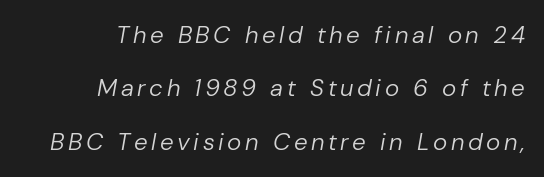
{"italic": "yes", "lean": "right", "slant_degrees": 10, "bold": "no", "underline": "no", "align": "right", "line_spacing": "loose", "line_spacing_ratio": 2.22, "glyph_px": 24}
